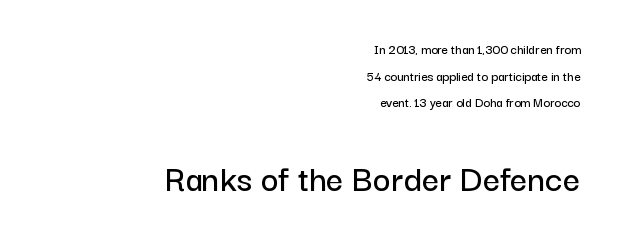
The image shows 38 px sans-serif type, upright; set right-aligned, loose line spacing (1.91x), normal letter spacing, not underlined; the second (bottom) block is 2.71x larger; low stroke contrast and a medium x-height.
